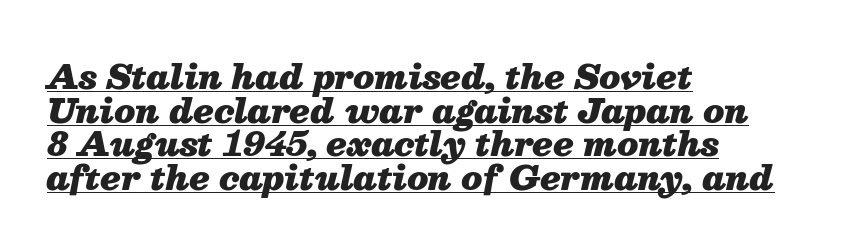
Descenders here cross a horizontal rule under the line. The passage shown is emphatically bold. Compared with typical body copy, the letter spacing here is the same. Is there much room between lines? No — they nearly touch. An italicized treatment has been applied to the whole sample. These lines stack with their left ends in a neat column.
